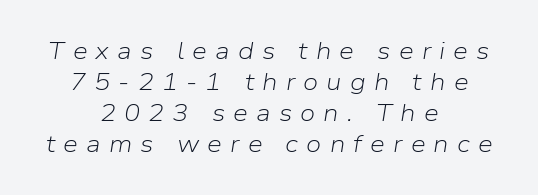
The image shows 24 px text type, italic (leaning right); set centered, normal line spacing (1.29x), unusually wide letter spacing (+0.34 em), not underlined.
